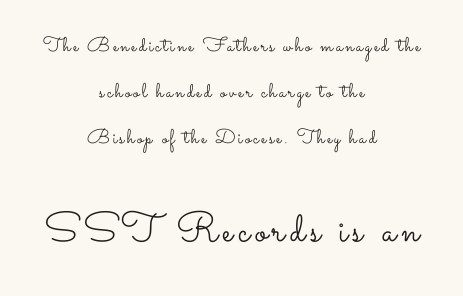
The image shows 41 px light, wide type; set centered, loose line spacing (2.29x), not underlined; the second (bottom) block is 2.05x larger; low stroke contrast and a small x-height.
